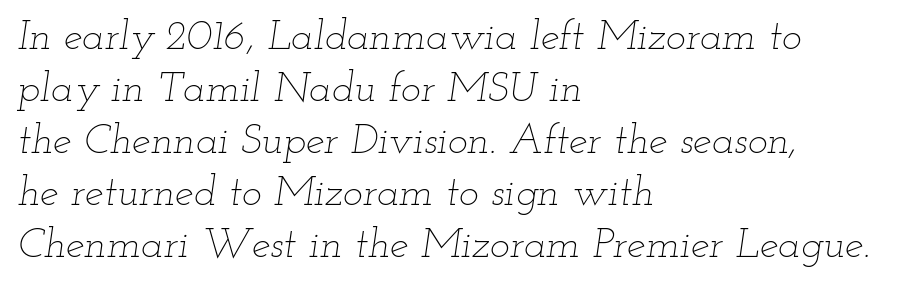
Q: Is the text bold? A: No.
Q: Is the text italic (slanted)? A: Yes, it leans right by about 12 degrees.
Q: Is the text underlined? A: No.
Q: How is the paragraph aligned? A: Left-aligned.
Q: Is the spacing between letters normal or unusually wide? A: Normal.
Q: Width (condensed, normal, or wide)? A: Wide.
Q: Stroke contrast? A: Low.
Q: x-height? A: Small.
Q: Monospaced? A: No.
